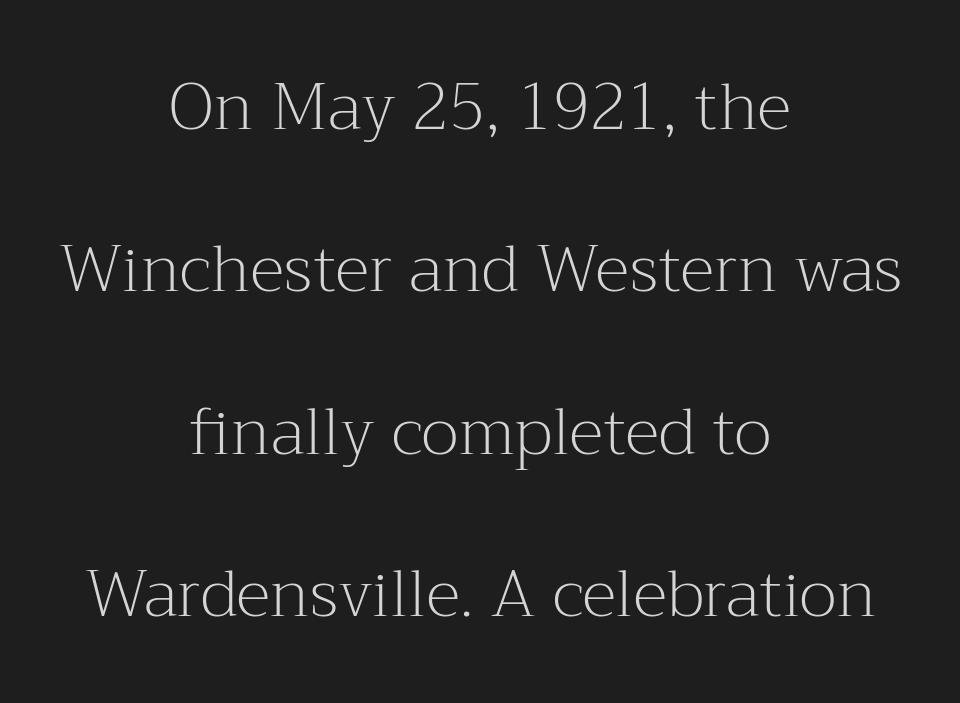
{"serif": "yes", "italic": "no", "bold": "no", "weight": "light", "width": "normal", "stroke_contrast": "medium", "x_height": "medium", "monospaced": "no", "underline": "no", "align": "center", "line_spacing": "loose", "line_spacing_ratio": 2.5, "letter_spacing": "normal", "letter_spacing_em": 0.0, "glyph_px": 65}
